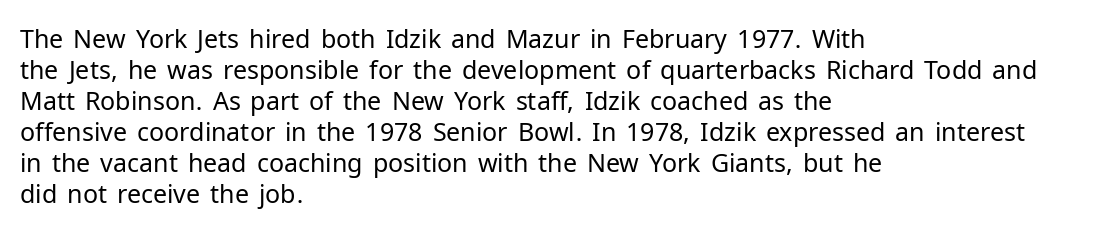
Q: Is the text bold? A: No.
Q: Is the text italic (slanted)? A: No, it is upright.
Q: Is the text underlined? A: No.
Q: How is the paragraph aligned? A: Left-aligned.
Q: Is the spacing between letters normal or unusually wide? A: Normal.
